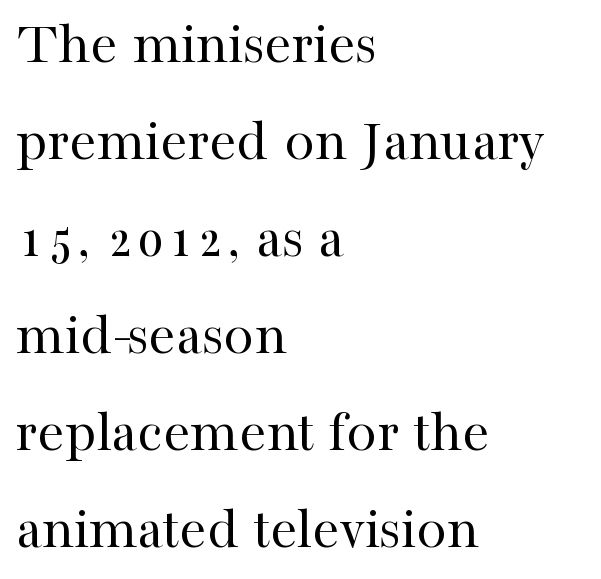
Leftover space on each line is placed entirely after the last word. A serif font was chosen for this passage. Is this a fixed-width face? No — the glyphs have proportional, varying widths. Ascenders rise straight up at ninety degrees. Descenders are the only things crossing below the line.
